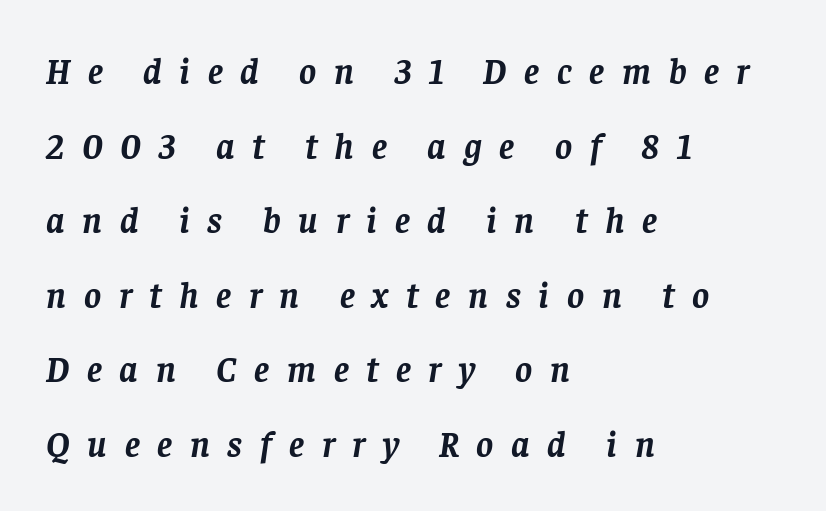
{"serif": "yes", "italic": "yes", "lean": "right", "slant_degrees": 8, "bold": "yes", "weight": "semibold", "width": "normal", "stroke_contrast": "low", "x_height": "large", "monospaced": "no", "underline": "no", "align": "left", "line_spacing": "loose", "line_spacing_ratio": 2.07, "letter_spacing": "wide", "letter_spacing_em": 0.49, "glyph_px": 36}
